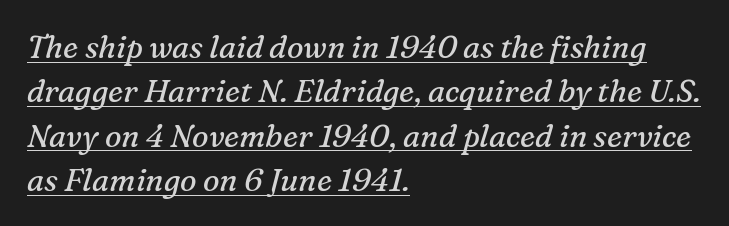
Q: Is the text bold? A: No.
Q: Is the text italic (slanted)? A: Yes, it leans right by about 16 degrees.
Q: Is the typeface a serif or a sans-serif typeface? A: Serif.
Q: Is the text underlined? A: Yes.
Q: How is the paragraph aligned? A: Left-aligned.
Q: Is the spacing between letters normal or unusually wide? A: Normal.
Q: Is the spacing between lines tight, normal or loose? A: Normal.
Q: Width (condensed, normal, or wide)? A: Normal.
Q: Stroke contrast? A: Medium.
Q: x-height? A: Medium.
Q: Monospaced? A: No.
